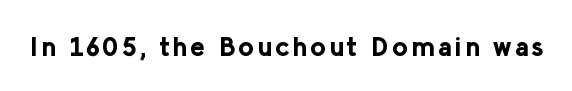
Q: Is the text bold? A: Yes.
Q: Is the text italic (slanted)? A: No, it is upright.
Q: Is the text underlined? A: No.
